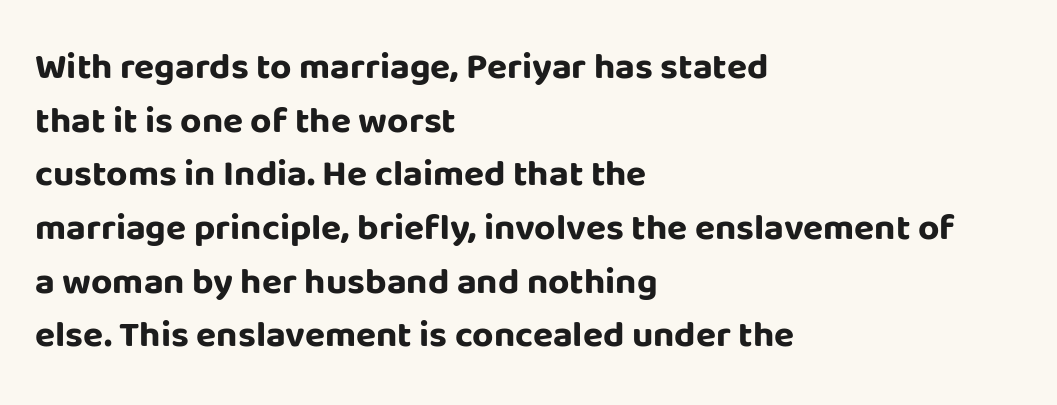
Q: Is the text bold? A: Yes.
Q: Is the text italic (slanted)? A: No, it is upright.
Q: Is the typeface a serif or a sans-serif typeface? A: Sans-serif.
Q: Is the text underlined? A: No.
Q: How is the paragraph aligned? A: Left-aligned.
Q: Is the spacing between letters normal or unusually wide? A: Normal.
Q: Is the spacing between lines tight, normal or loose? A: Normal.
Q: Width (condensed, normal, or wide)? A: Normal.
Q: Stroke contrast? A: Low.
Q: x-height? A: Large.
Q: Monospaced? A: No.
